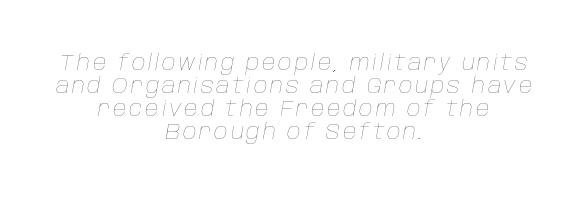
Q: Is the text bold? A: No.
Q: Is the text italic (slanted)? A: Yes, it leans right by about 10 degrees.
Q: Is the text underlined? A: No.
Q: How is the paragraph aligned? A: Centered.
Q: Is the spacing between lines tight, normal or loose? A: Tight.
